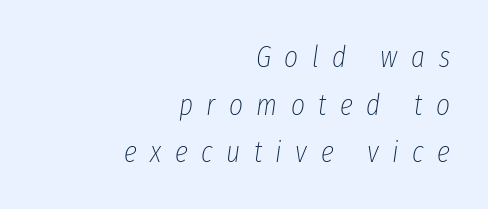
Q: Is the text bold? A: No.
Q: Is the text italic (slanted)? A: Yes, it leans right by about 8 degrees.
Q: Is the text underlined? A: No.
Q: How is the paragraph aligned? A: Right-aligned.
Q: Is the spacing between letters normal or unusually wide? A: Unusually wide.
Q: Is the spacing between lines tight, normal or loose? A: Normal.
Q: Width (condensed, normal, or wide)? A: Condensed.
Q: Stroke contrast? A: Low.
Q: x-height? A: Medium.
Q: Monospaced? A: No.
